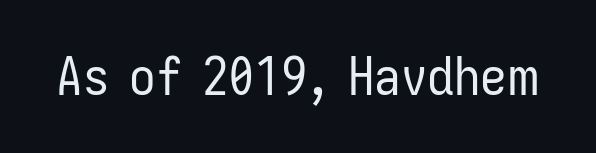
{"serif": "no", "italic": "no", "bold": "no", "weight": "regular", "width": "condensed", "stroke_contrast": "low", "x_height": "medium", "monospaced": "no", "underline": "no", "letter_spacing": "normal", "letter_spacing_em": 0.0, "glyph_px": 53}
